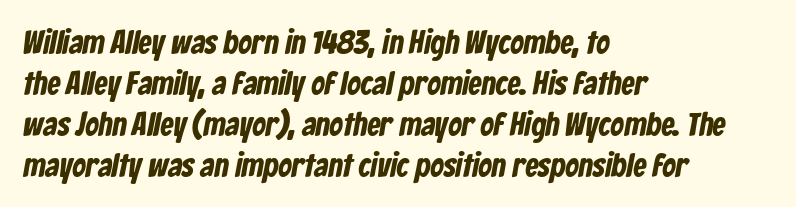
The image shows 33 px condensed sans-serif type; set left-aligned, line spacing 1.24x, normal letter spacing, not underlined; low stroke contrast and a medium x-height.
